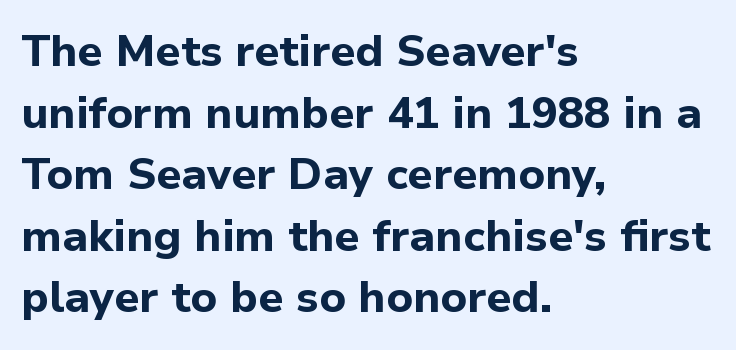
{"serif": "no", "italic": "no", "bold": "yes", "weight": "bold", "width": "normal", "stroke_contrast": "low", "x_height": "medium", "monospaced": "no", "underline": "no", "align": "left", "line_spacing": "normal", "line_spacing_ratio": 1.4, "letter_spacing": "normal", "letter_spacing_em": 0.0, "glyph_px": 44}
